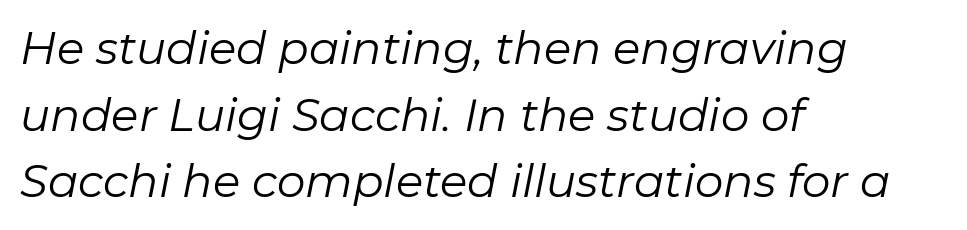
Q: Is the text bold? A: No.
Q: Is the text italic (slanted)? A: Yes, it leans right by about 11 degrees.
Q: Is the text underlined? A: No.
Q: How is the paragraph aligned? A: Left-aligned.
Q: Is the spacing between letters normal or unusually wide? A: Normal.
Q: Is the spacing between lines tight, normal or loose? A: Normal.
Q: Width (condensed, normal, or wide)? A: Normal.
Q: Stroke contrast? A: Low.
Q: x-height? A: Medium.
Q: Monospaced? A: No.
